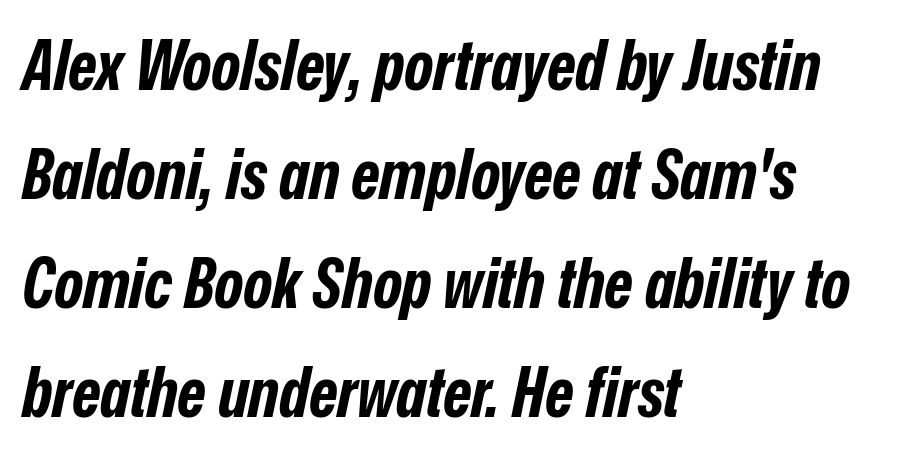
Q: Is the text bold? A: Yes.
Q: Is the text italic (slanted)? A: Yes, it leans right by about 12 degrees.
Q: Is the text underlined? A: No.
Q: How is the paragraph aligned? A: Left-aligned.
Q: Is the spacing between letters normal or unusually wide? A: Normal.
Q: Is the spacing between lines tight, normal or loose? A: Normal.
Q: Width (condensed, normal, or wide)? A: Condensed.
Q: Stroke contrast? A: Low.
Q: x-height? A: Medium.
Q: Monospaced? A: No.
